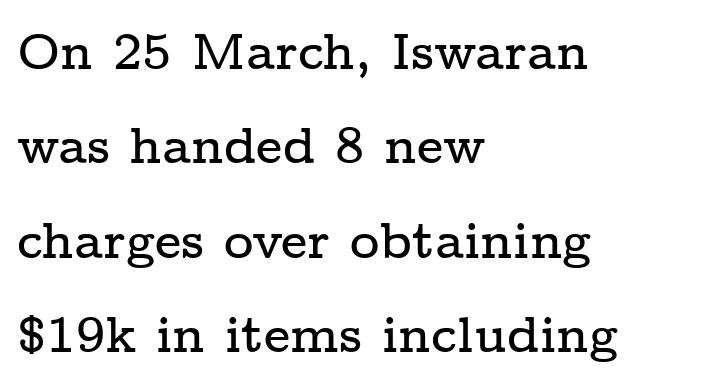
{"serif": "yes", "italic": "no", "width": "wide", "stroke_contrast": "low", "x_height": "medium", "monospaced": "no", "underline": "no", "align": "left", "line_spacing_ratio": 1.85, "letter_spacing": "normal", "letter_spacing_em": 0.0, "glyph_px": 51}
